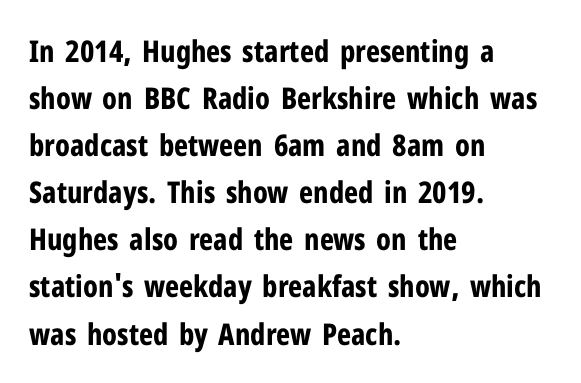
Q: Is the text bold? A: Yes.
Q: Is the text italic (slanted)? A: No, it is upright.
Q: Is the typeface a serif or a sans-serif typeface? A: Sans-serif.
Q: Is the text underlined? A: No.
Q: How is the paragraph aligned? A: Left-aligned.
Q: Is the spacing between letters normal or unusually wide? A: Normal.
Q: Is the spacing between lines tight, normal or loose? A: Normal.
Q: Width (condensed, normal, or wide)? A: Condensed.
Q: Stroke contrast? A: Low.
Q: x-height? A: Medium.
Q: Monospaced? A: No.
